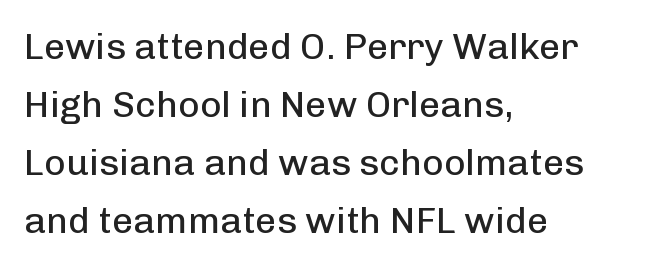
{"serif": "no", "italic": "no", "bold": "no", "weight": "regular", "width": "normal", "stroke_contrast": "low", "x_height": "medium", "monospaced": "no", "underline": "no", "align": "left", "line_spacing": "normal", "line_spacing_ratio": 1.57, "letter_spacing": "normal", "letter_spacing_em": 0.0, "glyph_px": 37}
